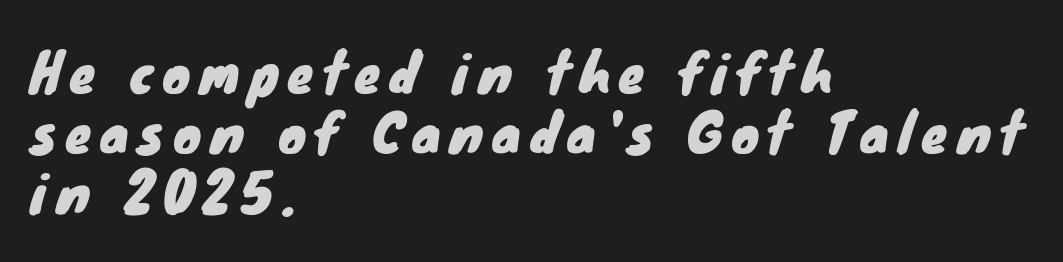
Rule under the text: the space is simply empty. The glyphs in this specimen are sans serif. Each new line begins almost immediately beneath the previous one. The rendering uses natural spacing where letterforms have individual widths. The paragraph has a hard left edge and a soft right edge.
